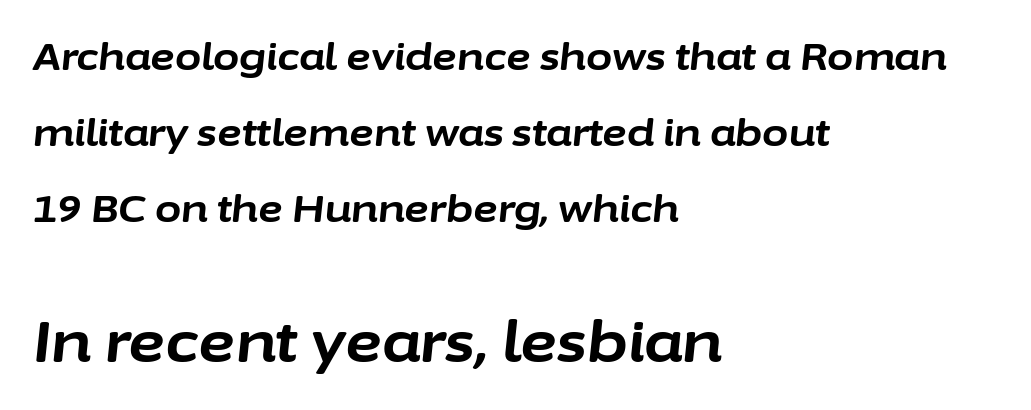
The gaps between neighbouring characters are ordinary and unremarkable. The rag falls on the right side of this text block. Is the type slanted? Yes — the strokes lean at a clear angle. The letters advance in unequal steps, a hallmark of proportional type. The letters are bold, with thick, heavy strokes. Note: smaller setting up top, larger setting below.
